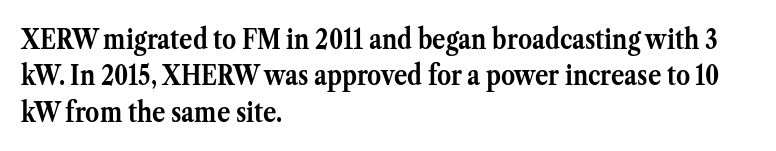
{"serif": "yes", "italic": "no", "bold": "yes", "weight": "semibold", "width": "normal", "stroke_contrast": "medium", "x_height": "medium", "monospaced": "no", "underline": "no", "align": "left", "line_spacing": "normal", "line_spacing_ratio": 1.3, "letter_spacing": "normal", "letter_spacing_em": 0.0, "glyph_px": 28}
